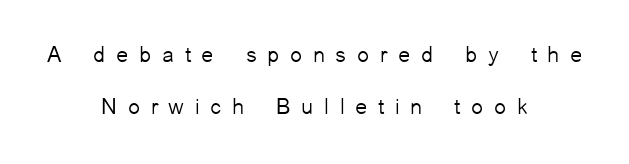
Stem width sits at or under what a default text font uses. The whitespace from short lines is split evenly between both sides. The space directly below the letters is spotless. Successive baselines arrive slowly, with a big drop between each.
